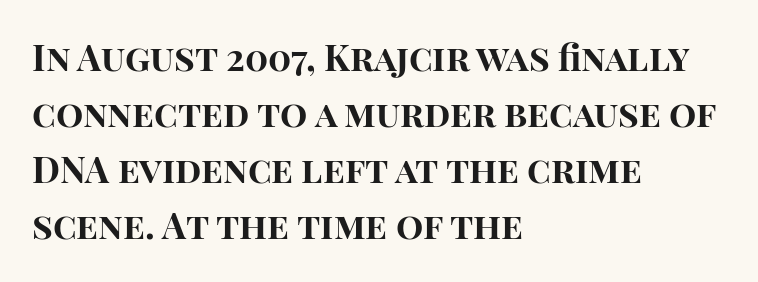
{"serif": "no", "italic": "no", "bold": "yes", "weight": "bold", "width": "normal", "stroke_contrast": "high", "x_height": "large", "monospaced": "no", "underline": "no", "align": "left", "line_spacing": "normal", "line_spacing_ratio": 1.56, "letter_spacing": "normal", "letter_spacing_em": 0.0, "glyph_px": 36}
